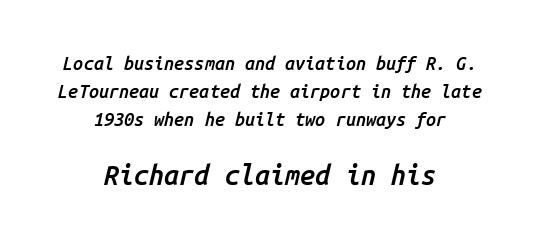
Note: smaller setting up top, larger setting below. On the weight axis this lands at semibold, roughly 600. Letter spacing: default. Decoration check: the copy has no underline. The specimen reads as italic at a glance.
